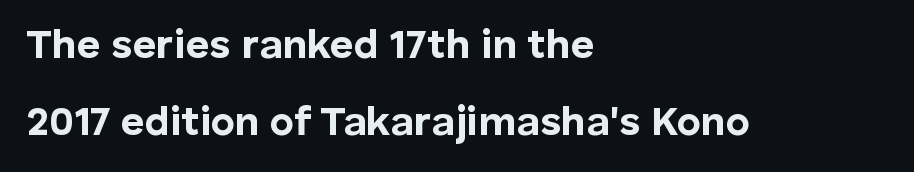
Q: Is the text bold? A: Yes.
Q: Is the text italic (slanted)? A: No, it is upright.
Q: Is the typeface a serif or a sans-serif typeface? A: Sans-serif.
Q: Is the text underlined? A: No.
Q: How is the paragraph aligned? A: Left-aligned.
Q: Is the spacing between letters normal or unusually wide? A: Normal.
Q: Width (condensed, normal, or wide)? A: Normal.
Q: Stroke contrast? A: Low.
Q: x-height? A: Medium.
Q: Monospaced? A: No.
